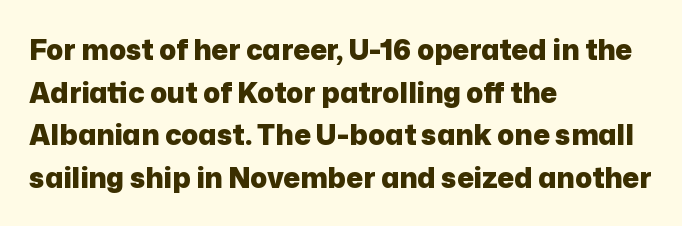
Q: Is the text bold? A: Yes.
Q: Is the text italic (slanted)? A: No, it is upright.
Q: Is the typeface a serif or a sans-serif typeface? A: Sans-serif.
Q: Is the text underlined? A: No.
Q: How is the paragraph aligned? A: Left-aligned.
Q: Is the spacing between letters normal or unusually wide? A: Normal.
Q: Is the spacing between lines tight, normal or loose? A: Normal.
Q: Width (condensed, normal, or wide)? A: Normal.
Q: Stroke contrast? A: Low.
Q: x-height? A: Medium.
Q: Monospaced? A: No.
